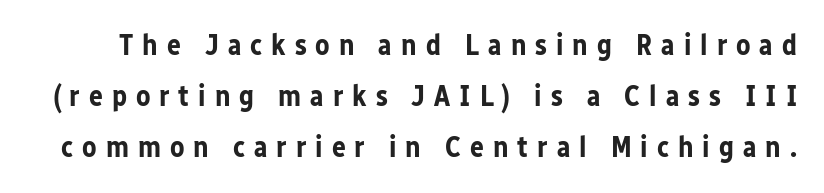
Q: Is the text bold? A: Yes.
Q: Is the text italic (slanted)? A: No, it is upright.
Q: Is the typeface a serif or a sans-serif typeface? A: Sans-serif.
Q: Is the text underlined? A: No.
Q: Is the spacing between letters normal or unusually wide? A: Unusually wide.
Q: Width (condensed, normal, or wide)? A: Normal.
Q: Stroke contrast? A: Low.
Q: x-height? A: Medium.
Q: Monospaced? A: No.
